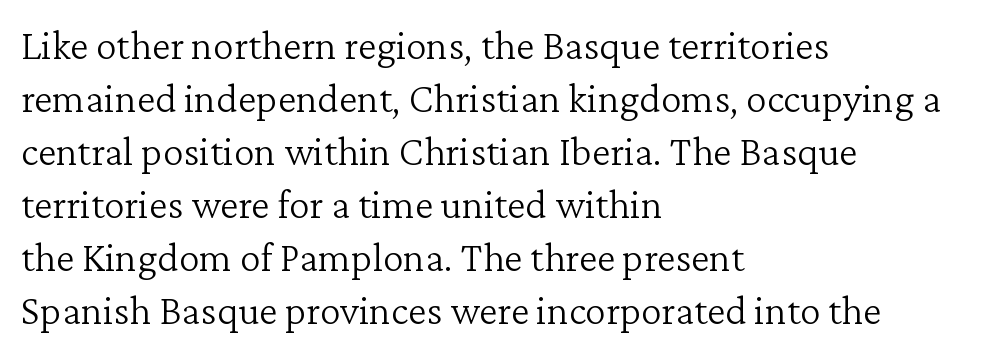
The image shows 42 px light serif type, upright; set left-aligned, normal line spacing (1.26x), normal letter spacing, not underlined; low stroke contrast and a medium x-height.
